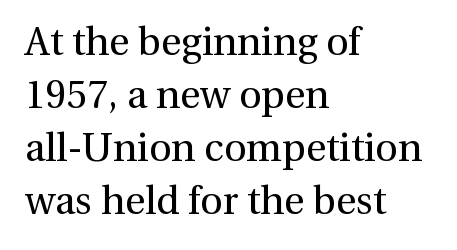
{"serif": "yes", "italic": "no", "bold": "no", "weight": "regular", "width": "normal", "x_height": "medium", "monospaced": "no", "underline": "no", "align": "left", "line_spacing": "normal", "line_spacing_ratio": 1.36, "letter_spacing": "normal", "letter_spacing_em": 0.0, "glyph_px": 39}
